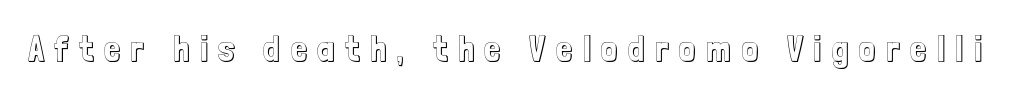
The image shows 35 px condensed type, upright; set unusually wide letter spacing (+0.32 em), not underlined; a medium x-height.
